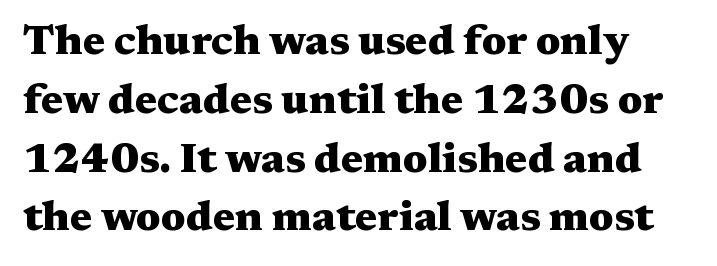
A typesetter would call this proportional, since set widths differ per character. Tall strokes in this sample are plumb rather than angled. Plain, unruled lines of type. Does the leading feel generous? No, just average.
